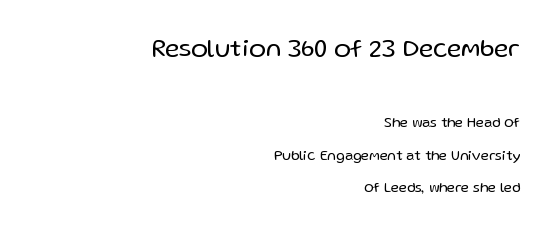
The image shows 25 px text type, upright; set right-aligned, loose line spacing (2.33x), normal letter spacing, not underlined; the first (top) block is 1.79x larger.
